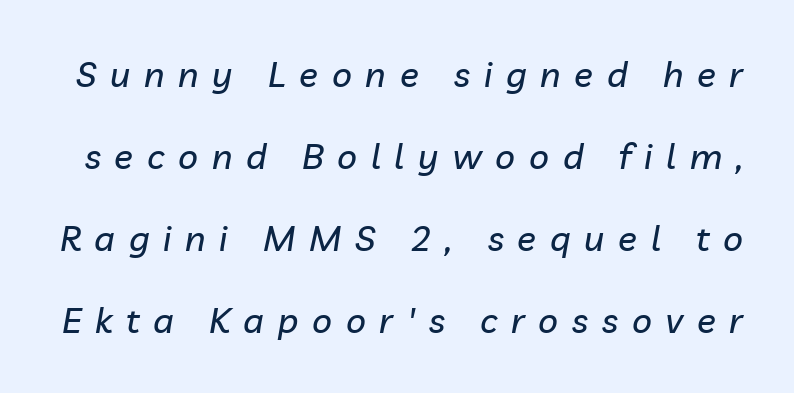
Slant detected: the letters are inclined. The leading is generous, giving the passage an open texture. Students, note that the glyphs here are deliberately spaced far apart. Do the characters align in a grid? No, the font is proportional. Type without underlining.
